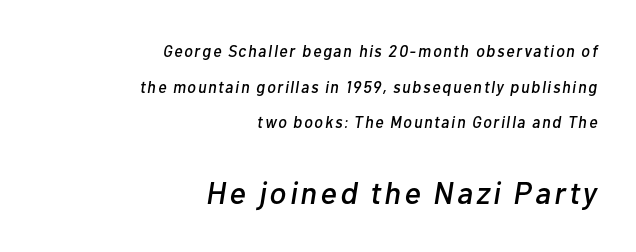
This block would shrink considerably if given ordinary leading; it's expanded now. Slant detected: the letters are inclined. Small over large — that's the arrangement of the two blocks here. The typesetter chose a ragged-left arrangement here.
